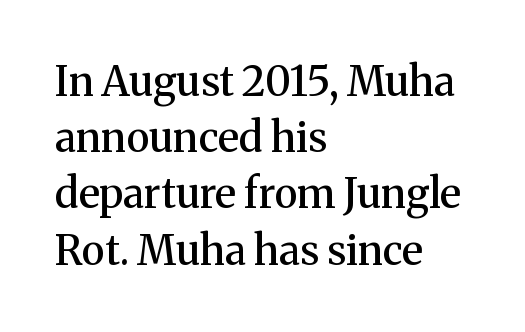
The image shows 41 px semibold serif type, upright; set left-aligned, normal line spacing (1.37x), normal letter spacing, not underlined; medium stroke contrast and a medium x-height.
